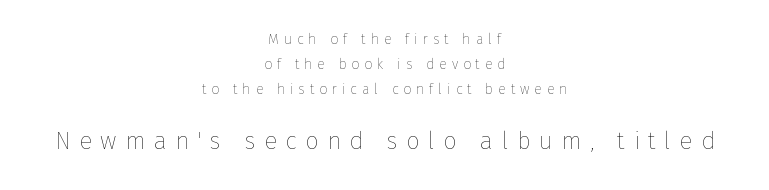
The strokes are not fattened; the text isn't bold. When letters stand straight like this, we call the style roman or upright. The paragraph has two soft edges and a firm central axis. Block two is the big one; block one sits smaller above it. Just letters on the line, the space beneath them empty.
